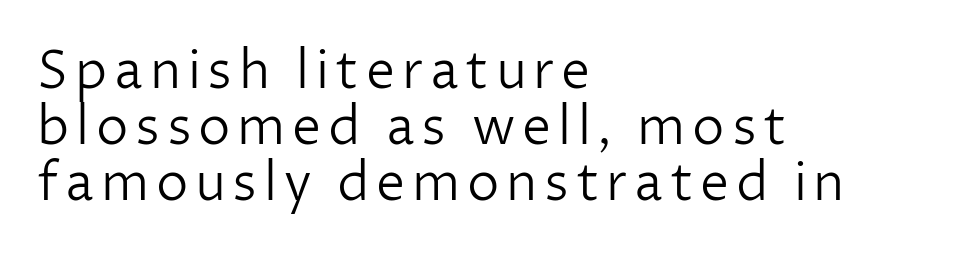
Examine the stroke ends and you'll find no serifs. Style check: upright. Character widths vary here, with narrow letters taking less room than wide ones. Lines of text with bare space underneath.
